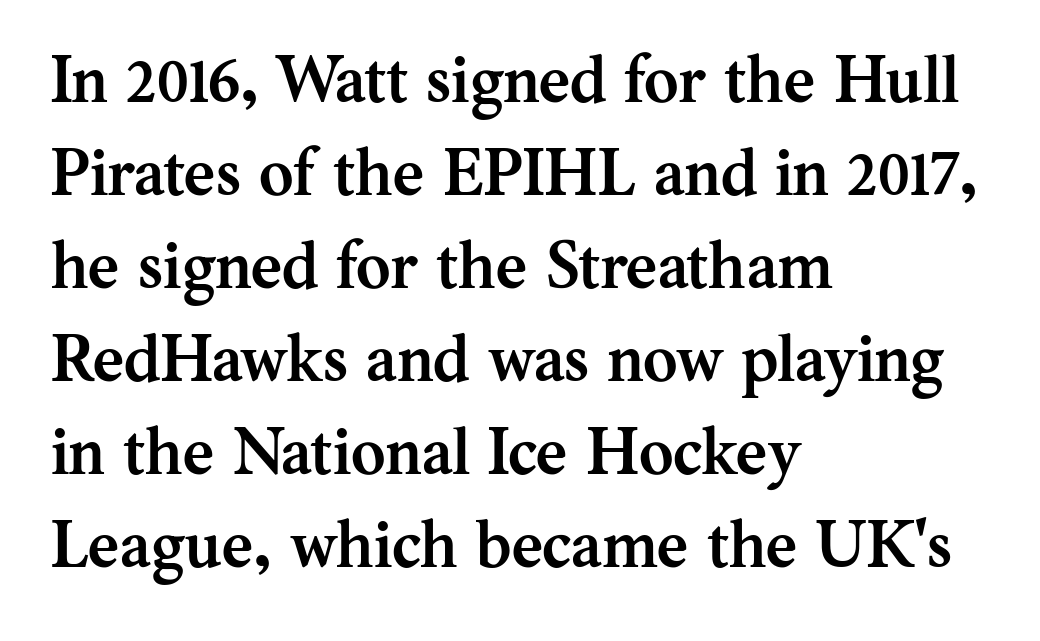
Designer's note — italics off, roman on. The baseline area is clear. Is the type bold? Yes — the strokes are clearly thick and heavy. Are there feet on the stems? There are — it's a serif. Note the varied advance widths — an 'i' is clearly narrower than an 'm'.
